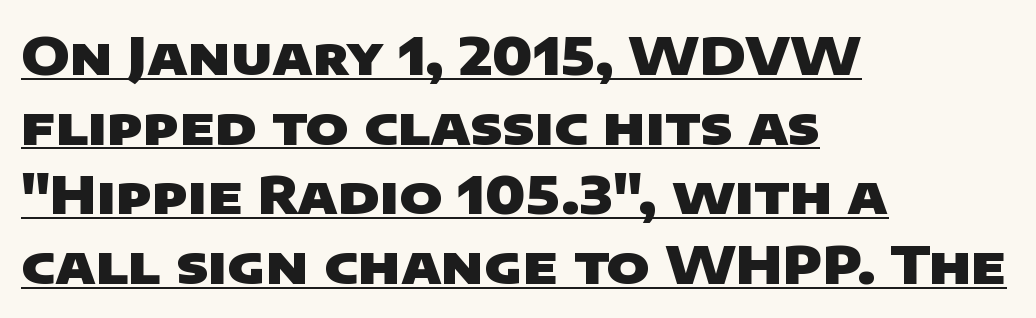
The image shows 52 px heavy, wide sans-serif type; set left-aligned, normal line spacing (1.34x), normal letter spacing, underlined; low stroke contrast and a large x-height.
